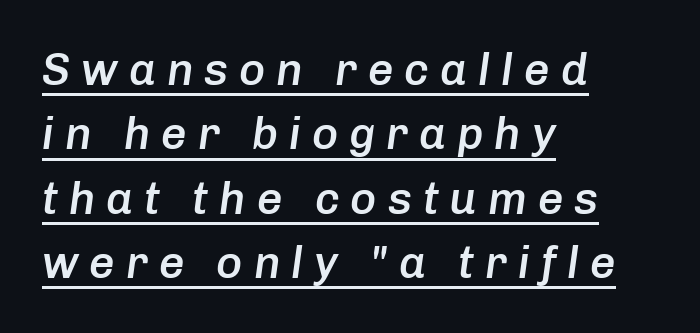
{"italic": "yes", "lean": "right", "slant_degrees": 8, "bold": "semi", "weight": "semibold", "width": "normal", "stroke_contrast": "low", "x_height": "medium", "monospaced": "no", "underline": "yes", "align": "left", "line_spacing": "normal", "line_spacing_ratio": 1.43, "letter_spacing": "wide", "letter_spacing_em": 0.24, "glyph_px": 45}
